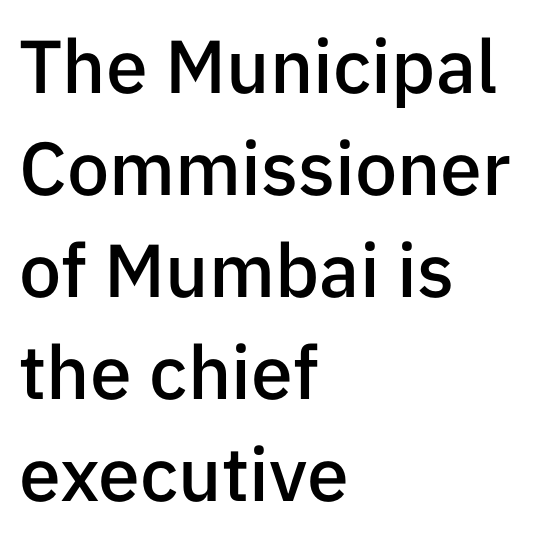
Q: Is the text bold? A: Semi-bold.
Q: Is the text italic (slanted)? A: No, it is upright.
Q: Is the typeface a serif or a sans-serif typeface? A: Sans-serif.
Q: Is the text underlined? A: No.
Q: How is the paragraph aligned? A: Left-aligned.
Q: Is the spacing between letters normal or unusually wide? A: Normal.
Q: Is the spacing between lines tight, normal or loose? A: Normal.
Q: Width (condensed, normal, or wide)? A: Normal.
Q: Stroke contrast? A: Low.
Q: x-height? A: Medium.
Q: Monospaced? A: No.
